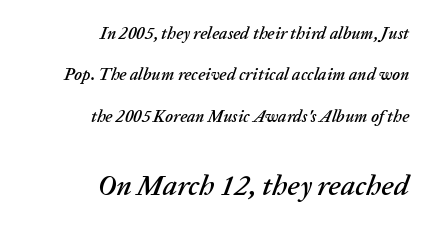
The image shows 29 px text type, italic (leaning right); set right-aligned, loose line spacing (2.43x), normal letter spacing, not underlined; the second (bottom) block is 1.71x larger; low stroke contrast and a medium x-height.
